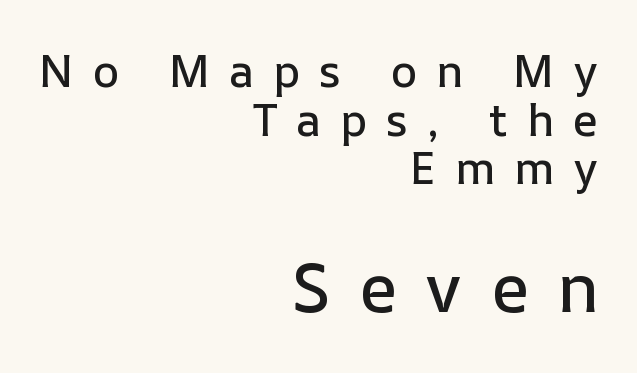
The passage shown has open, widely tracked lettering throughout. The rendering uses a small line-height, squeezing the rows. No italicization has been applied; the sample stays upright. A typesetter would call this proportional, since set widths differ per character. Casual observation: everything's shoved over to the right. Look at the glyph heights: the lower group is clearly the bigger setting.
